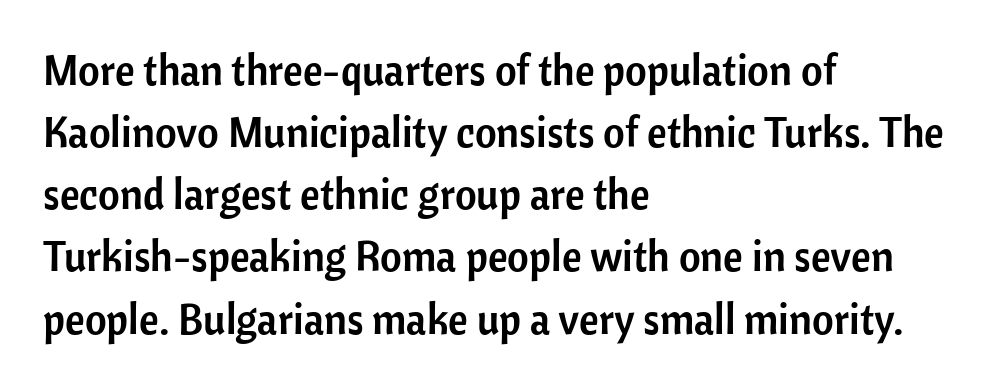
The image shows 42 px sans-serif type, upright; set left-aligned, normal line spacing (1.48x), normal letter spacing, not underlined; low stroke contrast and a medium x-height.
